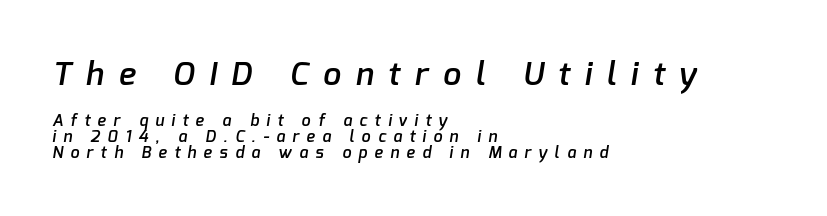
The image shows 32 px semibold sans-serif type; set left-aligned, tight line spacing (0.99x), unusually wide letter spacing (+0.46 em), not underlined; the first (top) block is 2.0x larger; low stroke contrast and a medium x-height.
